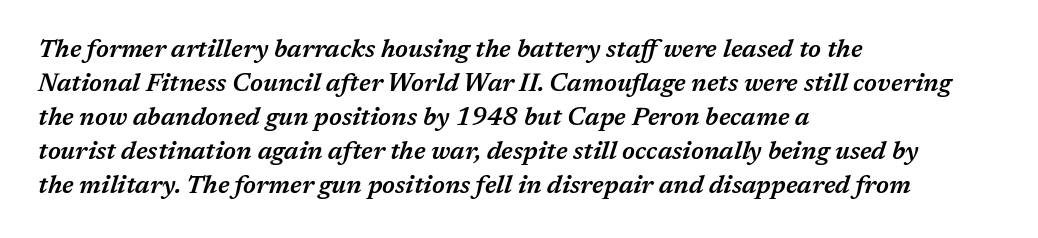
{"italic": "yes", "lean": "right", "slant_degrees": 17, "bold": "semi", "underline": "no", "align": "left", "line_spacing": "normal", "line_spacing_ratio": 1.36, "letter_spacing": "normal", "letter_spacing_em": 0.0, "glyph_px": 25}
